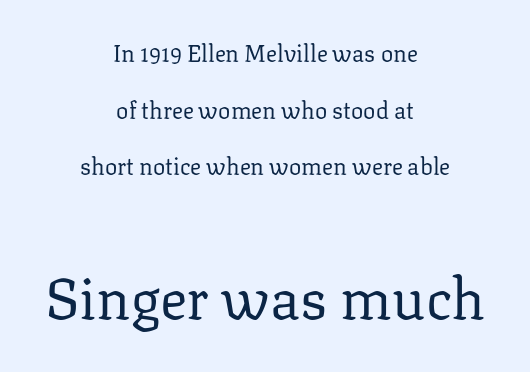
Q: Is the text bold? A: No.
Q: Is the text italic (slanted)? A: No, it is upright.
Q: Is the typeface a serif or a sans-serif typeface? A: Serif.
Q: Is the text underlined? A: No.
Q: How is the paragraph aligned? A: Centered.
Q: Is the spacing between letters normal or unusually wide? A: Normal.
Q: Is the spacing between lines tight, normal or loose? A: Loose.
Q: Which block of text is set in a larger size, the first (top) or the second (bottom)? A: The second (bottom) one.
Q: Width (condensed, normal, or wide)? A: Normal.
Q: Stroke contrast? A: Low.
Q: x-height? A: Medium.
Q: Monospaced? A: No.
